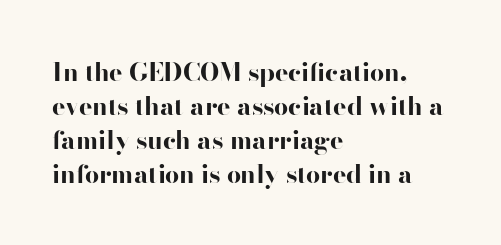
{"italic": "no", "bold": "yes", "underline": "no", "align": "left", "line_spacing": "normal", "line_spacing_ratio": 1.36, "letter_spacing": "normal", "letter_spacing_em": 0.0, "glyph_px": 25}
